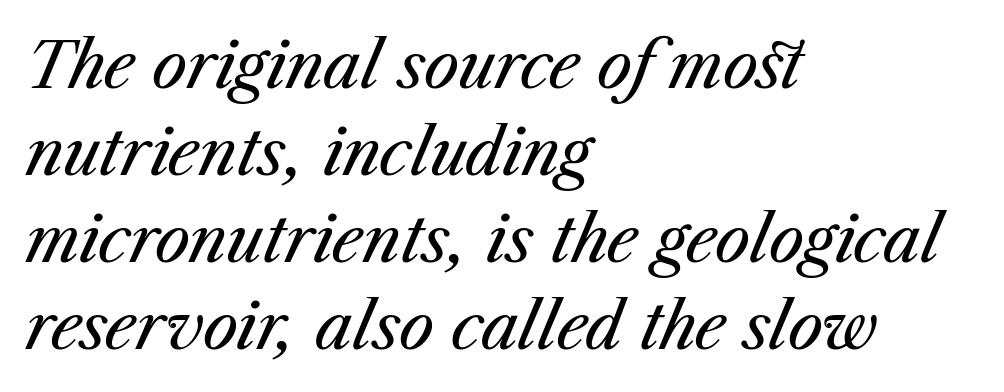
{"italic": "yes", "lean": "right", "slant_degrees": 23, "bold": "no", "weight": "regular", "width": "normal", "stroke_contrast": "medium", "x_height": "medium", "monospaced": "no", "underline": "no", "align": "left", "line_spacing": "normal", "line_spacing_ratio": 1.38, "letter_spacing": "normal", "letter_spacing_em": 0.0, "glyph_px": 63}
